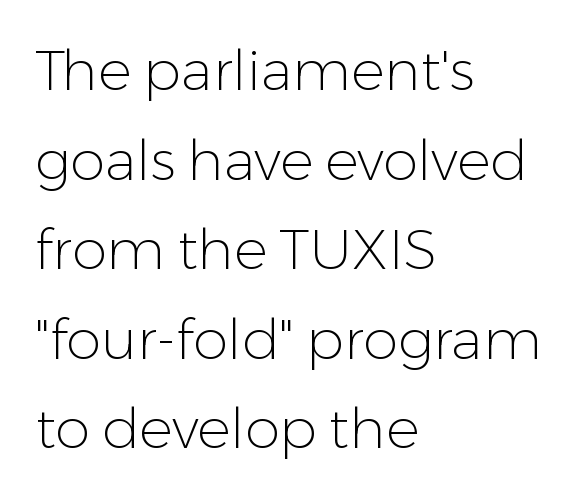
{"serif": "no", "italic": "no", "bold": "no", "weight": "light", "width": "normal", "stroke_contrast": "low", "x_height": "medium", "monospaced": "no", "underline": "no", "align": "left", "line_spacing": "normal", "line_spacing_ratio": 1.6, "letter_spacing": "normal", "letter_spacing_em": 0.0, "glyph_px": 56}
